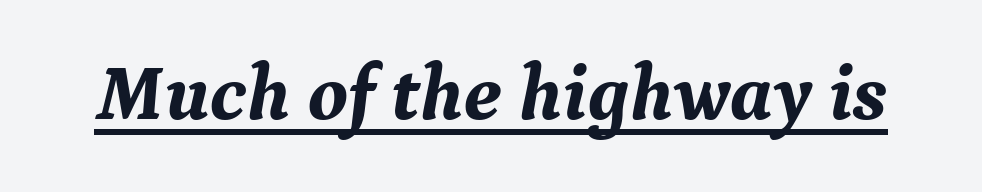
{"serif": "yes", "italic": "yes", "lean": "right", "slant_degrees": 9, "bold": "yes", "weight": "bold", "width": "normal", "stroke_contrast": "medium", "x_height": "medium", "monospaced": "no", "underline": "yes", "letter_spacing": "normal", "letter_spacing_em": 0.0, "glyph_px": 79}
